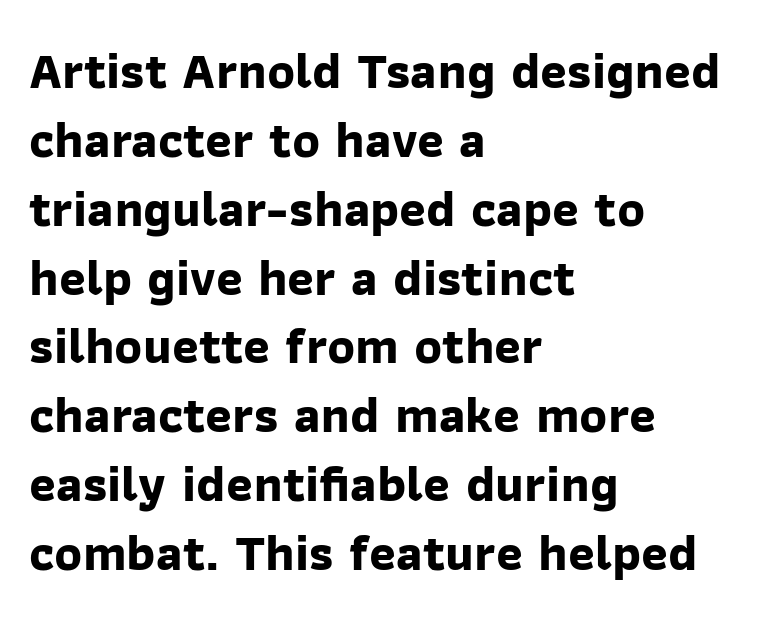
{"serif": "no", "bold": "yes", "weight": "bold", "width": "normal", "stroke_contrast": "low", "x_height": "medium", "monospaced": "no", "underline": "no", "align": "left", "line_spacing": "normal", "line_spacing_ratio": 1.35, "letter_spacing": "normal", "letter_spacing_em": 0.0, "glyph_px": 51}
